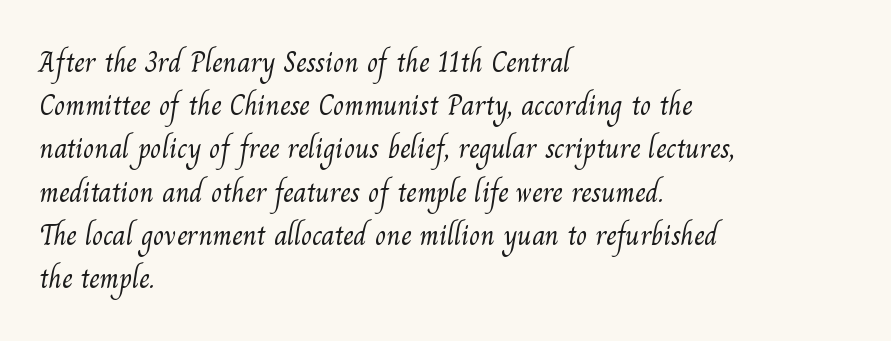
{"serif": "yes", "bold": "no", "weight": "light", "width": "normal", "stroke_contrast": "medium", "x_height": "small", "monospaced": "no", "underline": "no", "align": "left", "line_spacing": "normal", "line_spacing_ratio": 1.49, "letter_spacing": "normal", "letter_spacing_em": 0.0, "glyph_px": 29}
